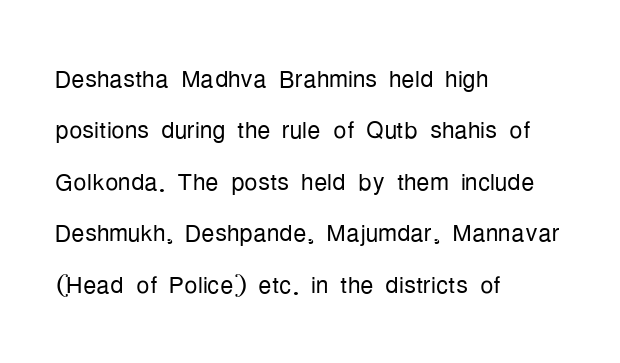
The image shows 33 px light, condensed sans-serif type, upright; set left-aligned, normal line spacing (1.56x), normal letter spacing, not underlined; low stroke contrast and a medium x-height.
